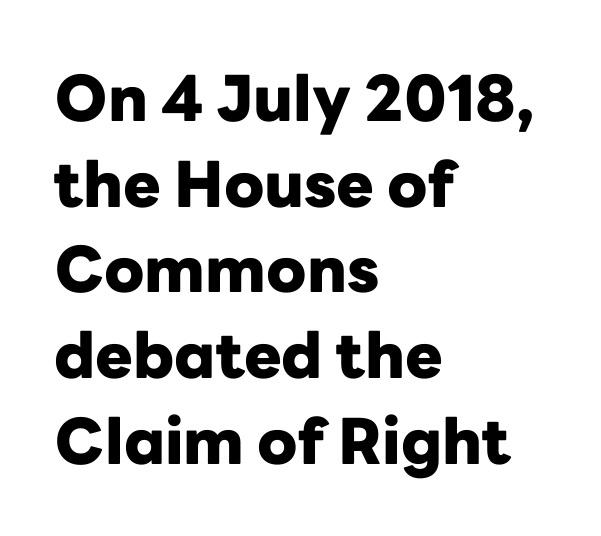
This sample keeps an unexceptional amount of space between lines. Here the designer chose a conventional face with non-uniform glyph widths. To sum up the face: it is a sans, with no serifs. This sample uses an upright cut, with every glyph sitting square on the baseline.
